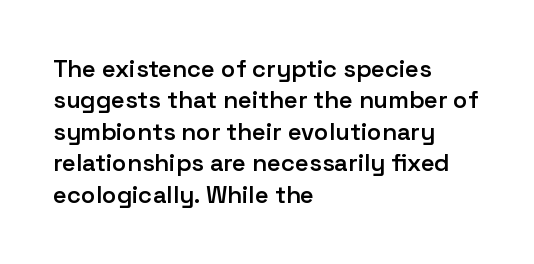
Q: Is the text bold? A: Semi-bold.
Q: Is the text italic (slanted)? A: No, it is upright.
Q: Is the text underlined? A: No.
Q: How is the paragraph aligned? A: Left-aligned.
Q: Is the spacing between letters normal or unusually wide? A: Normal.
Q: Is the spacing between lines tight, normal or loose? A: Normal.
